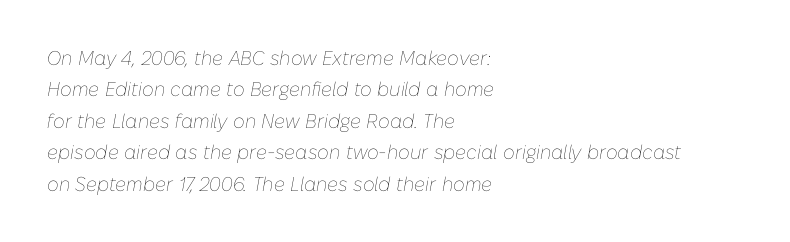
Q: Is the text bold? A: No.
Q: Is the text italic (slanted)? A: Yes, it leans right by about 10 degrees.
Q: Is the text underlined? A: No.
Q: How is the paragraph aligned? A: Left-aligned.
Q: Is the spacing between letters normal or unusually wide? A: Normal.
Q: Is the spacing between lines tight, normal or loose? A: Normal.
